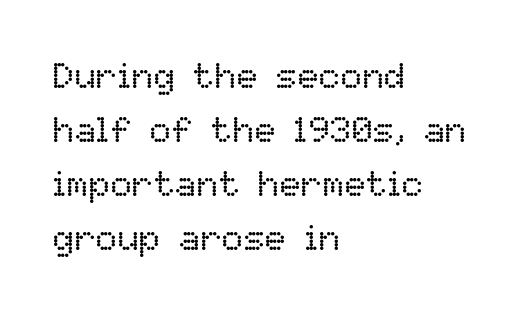
Proportional: the letters do not fall into vertical columns. Notice how the stems are strictly vertical — no italics here. The rows are spaced the way most documents space them. Stems and bowls with no extra thickness — not bold.
